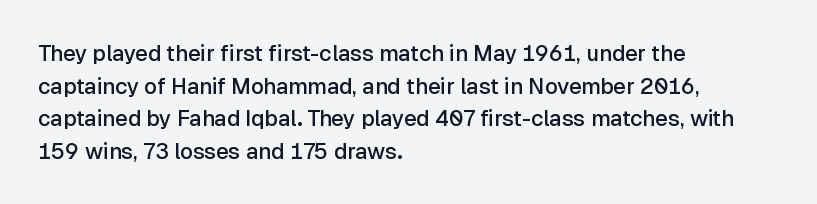
Short and long lines alike share a common starting point at left. Quick note: not italic, upright. In terms of leading, this rendering sits right in the middle. The gap between lines stays unmarked.
